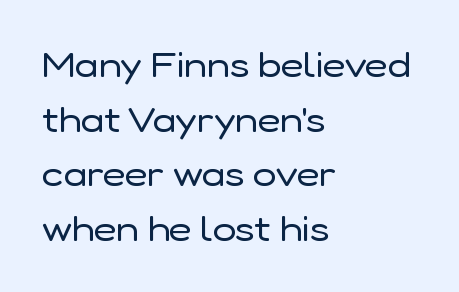
Q: Is the text bold? A: No.
Q: Is the text italic (slanted)? A: No, it is upright.
Q: Is the typeface a serif or a sans-serif typeface? A: Sans-serif.
Q: Is the text underlined? A: No.
Q: How is the paragraph aligned? A: Left-aligned.
Q: Is the spacing between letters normal or unusually wide? A: Normal.
Q: Is the spacing between lines tight, normal or loose? A: Normal.
Q: Width (condensed, normal, or wide)? A: Normal.
Q: Stroke contrast? A: Low.
Q: x-height? A: Medium.
Q: Monospaced? A: No.
